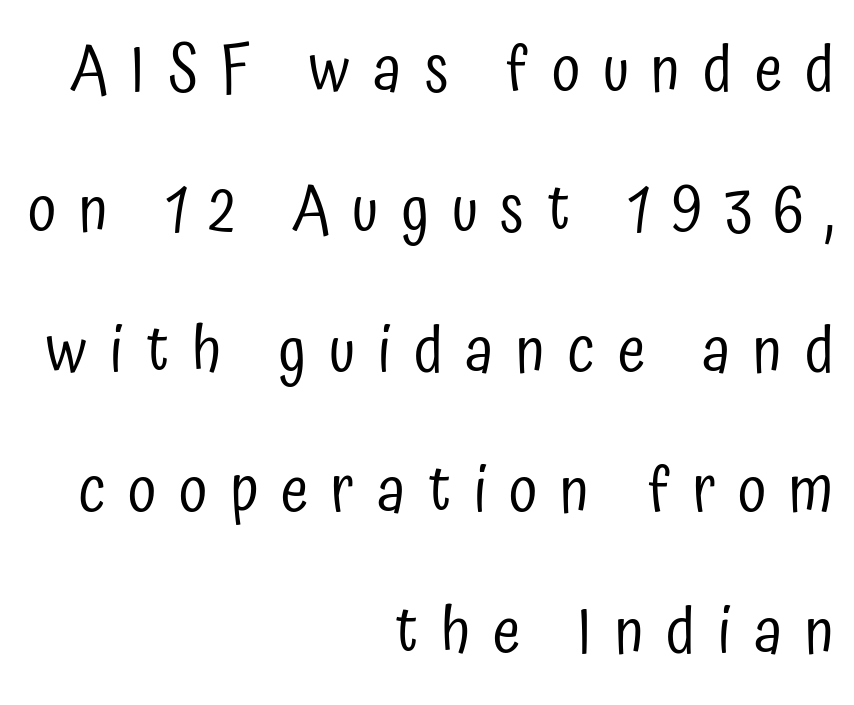
{"serif": "no", "italic": "no", "bold": "no", "weight": "regular", "width": "condensed", "stroke_contrast": "low", "x_height": "medium", "monospaced": "no", "underline": "no", "align": "right", "line_spacing": "loose", "line_spacing_ratio": 2.23, "letter_spacing": "wide", "letter_spacing_em": 0.36, "glyph_px": 63}
